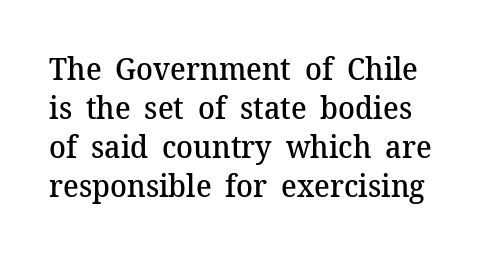
Q: Is the text bold? A: Semi-bold.
Q: Is the text italic (slanted)? A: No, it is upright.
Q: Is the typeface a serif or a sans-serif typeface? A: Serif.
Q: Is the text underlined? A: No.
Q: Is the spacing between letters normal or unusually wide? A: Normal.
Q: Is the spacing between lines tight, normal or loose? A: Normal.
Q: Width (condensed, normal, or wide)? A: Normal.
Q: Stroke contrast? A: Medium.
Q: x-height? A: Medium.
Q: Monospaced? A: No.
